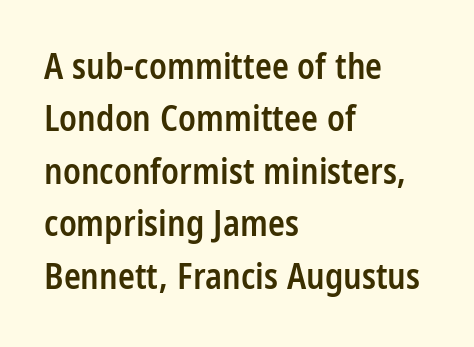
{"serif": "no", "italic": "no", "bold": "semi", "weight": "semibold", "width": "condensed", "stroke_contrast": "low", "x_height": "large", "monospaced": "no", "underline": "no", "align": "left", "line_spacing": "normal", "line_spacing_ratio": 1.5, "letter_spacing": "normal", "letter_spacing_em": 0.0, "glyph_px": 35}
